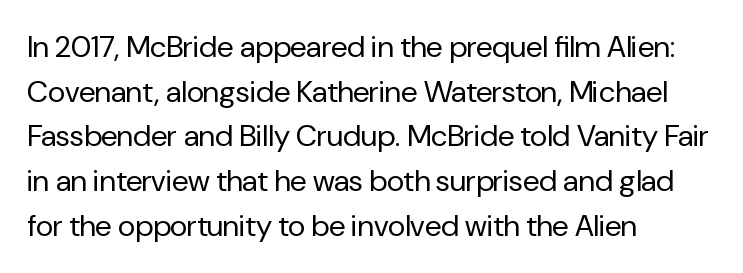
The image shows 30 px regular-weight sans-serif type, upright; set left-aligned, normal line spacing (1.49x), normal letter spacing, not underlined; low stroke contrast and a medium x-height.
